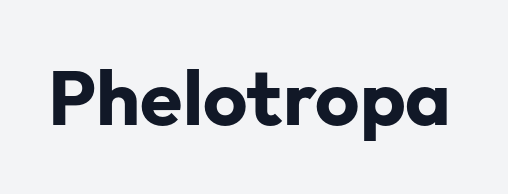
The image shows 77 px bold sans-serif type, upright; set normal letter spacing, not underlined; low stroke contrast and a medium x-height.
